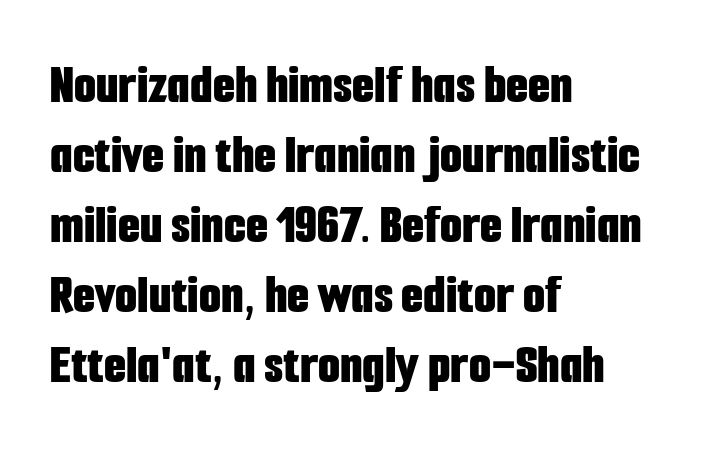
The glyphs have the mass of a bold cut. In terms of posture, this sample is upright. This sample uses plain, unmodified letter spacing. The ragged edge is on the right, which tells us the setting is flush left.
